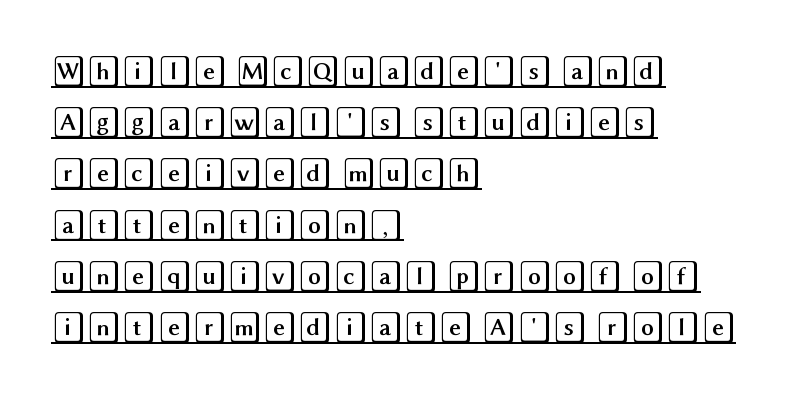
Q: Is the text italic (slanted)? A: No, it is upright.
Q: Is the text underlined? A: Yes.
Q: How is the paragraph aligned? A: Left-aligned.
Q: Is the spacing between letters normal or unusually wide? A: Normal.
Q: Is the spacing between lines tight, normal or loose? A: Normal.
Q: Width (condensed, normal, or wide)? A: Wide.
Q: x-height? A: Large.
